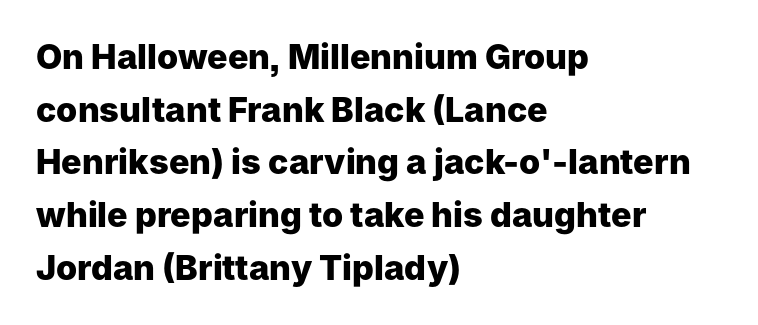
The specimen omits any rule beneath the text block's lines. In terms of letterform style, serifs are entirely absent. Nothing unusual about the tracking: characters are spaced as the font intends. This block has exactly the height ordinary leading produces. The type sits square on the baseline with zero lean. Character widths vary here, with narrow letters taking less room than wide ones.
